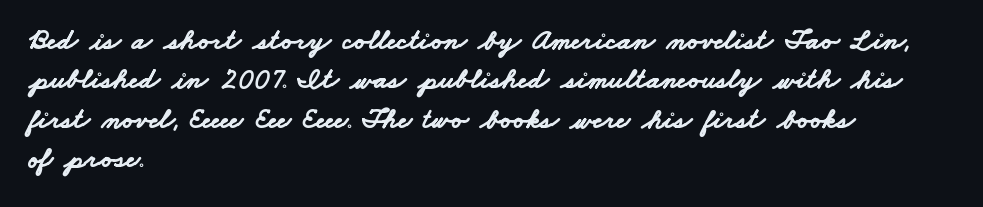
Any mark beneath the type? The region is blank. The text was rendered using a sans face with plain stroke endings. Does extra space separate the letters? No, they use regular spacing. These words are printed bold, with thick strokes throughout. Character widths vary here, with narrow letters taking less room than wide ones. Compared with typical paragraphs, the rows here are spaced about the same.
